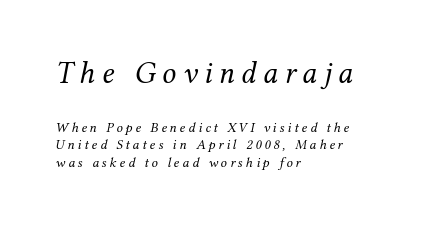
One glance says typical: line gaps are just what's usual. Is the block centered? No — it sits flush against the left margin. The cut favours lightness, reaching ordinary text weight at its darkest. Yep, those are serifs on the letters.
